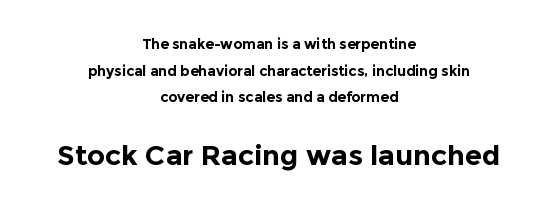
No feet cap the strokes, marking this as sans-serif type. Varying glyph widths throughout — classic text-font behaviour. No extra tracking has been applied to these lines. Here the second block reads like a headline and the first like body copy.
